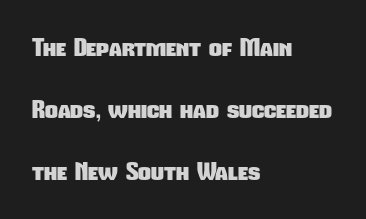
{"bold": "yes", "underline": "no", "align": "left", "line_spacing": "loose", "line_spacing_ratio": 2.48, "letter_spacing": "normal", "letter_spacing_em": 0.0, "glyph_px": 25}
